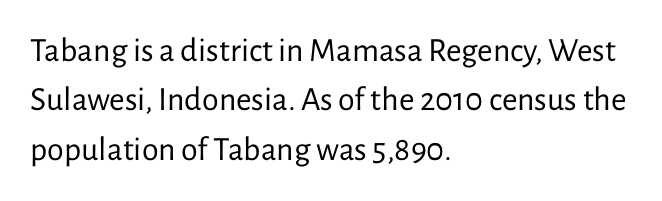
Caption: multi-line text, flush left, ragged right. Looks like regular typesetting: each glyph gets only the width it needs. Do the letters lean? They stand straight. A clean baseline with only descenders dipping below it. Nobody touched the tracking dial on this one. Serif or sans? Sans — the stroke terminals are bare.
